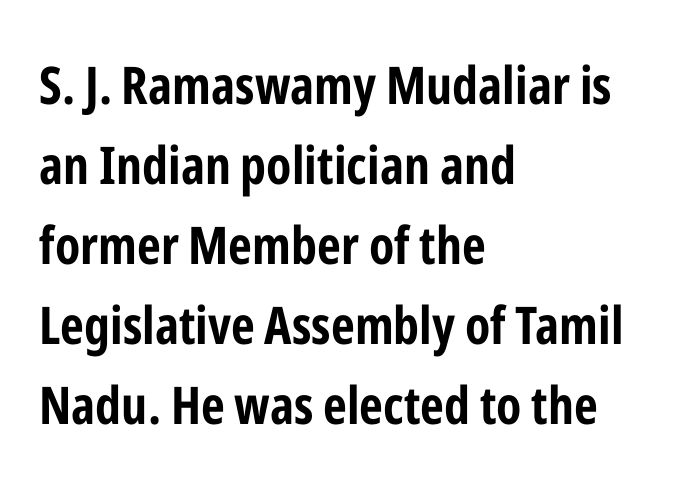
Q: Is the text bold? A: Yes.
Q: Is the text italic (slanted)? A: No, it is upright.
Q: Is the typeface a serif or a sans-serif typeface? A: Sans-serif.
Q: Is the text underlined? A: No.
Q: How is the paragraph aligned? A: Left-aligned.
Q: Is the spacing between letters normal or unusually wide? A: Normal.
Q: Is the spacing between lines tight, normal or loose? A: Normal.
Q: Width (condensed, normal, or wide)? A: Condensed.
Q: Stroke contrast? A: Low.
Q: x-height? A: Medium.
Q: Monospaced? A: No.
